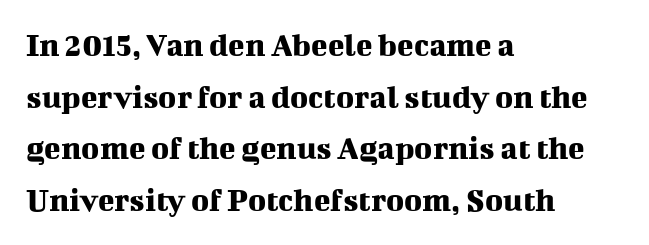
The image shows 34 px serif type, upright; set left-aligned, normal line spacing (1.52x), normal letter spacing, not underlined; medium stroke contrast and a medium x-height.
